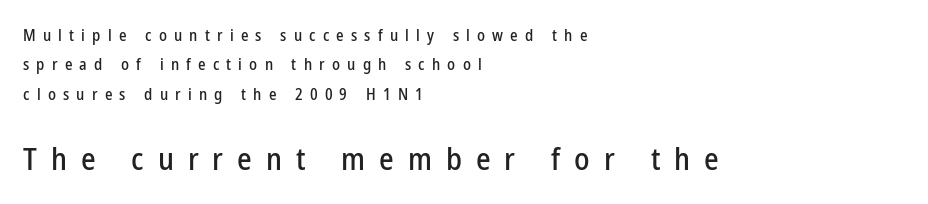
{"serif": "no", "italic": "no", "width": "condensed", "stroke_contrast": "low", "x_height": "medium", "monospaced": "no", "underline": "no", "align": "left", "line_spacing_ratio": 1.84, "letter_spacing": "wide", "letter_spacing_em": 0.45, "larger_block": "second", "size_ratio": 1.94, "glyph_px": 31}
